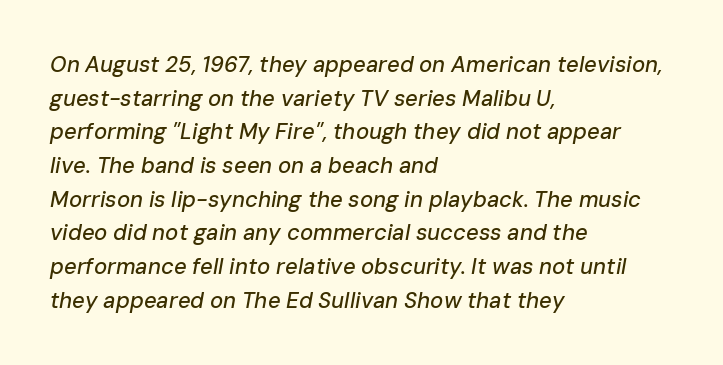
Honestly, the letter spacing is just normal — you wouldn't notice it. Descender tails drop into unmarked territory. Reading down the block, your eye returns to a fixed left position each line. The passage shown leans; its letterforms are oblique. Vertical spacing — default.
